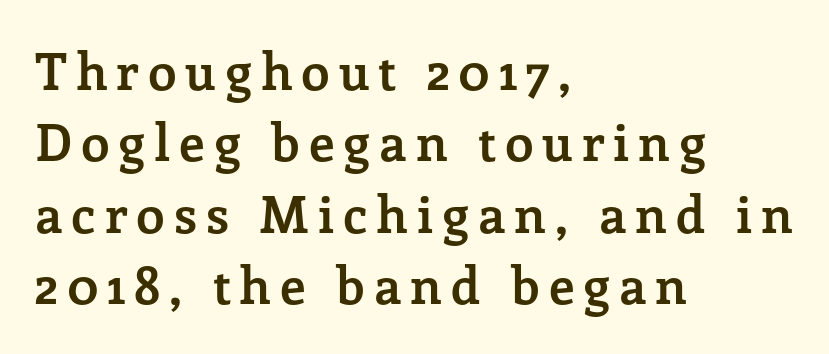
Regarding serifs, this sample has them. The lettering stays uniformly vertical, giving the passage a roman look. Descender tails drop into unmarked territory. These lines are set flush left with a ragged right edge.
